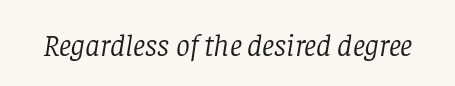
The image shows 31 px light serif type, italic (leaning right); set normal letter spacing, not underlined; low stroke contrast and a large x-height.
